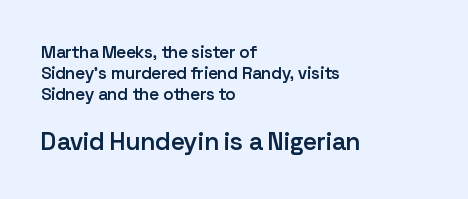
What stands out about the letter spacing? Nothing — it is the standard amount. Designer's note — italics off, roman on. The typesetter chose a ragged-right arrangement here. Nobody drew a line under any word here.
